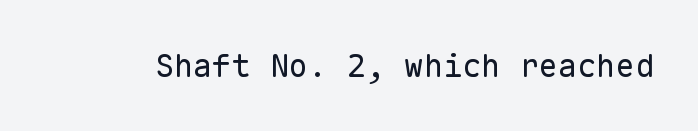
Q: Is the text bold? A: No.
Q: Is the text italic (slanted)? A: No, it is upright.
Q: Is the typeface a serif or a sans-serif typeface? A: Sans-serif.
Q: Is the text underlined? A: No.
Q: Is the spacing between letters normal or unusually wide? A: Normal.
Q: Width (condensed, normal, or wide)? A: Normal.
Q: Stroke contrast? A: Low.
Q: x-height? A: Medium.
Q: Monospaced? A: Yes.
